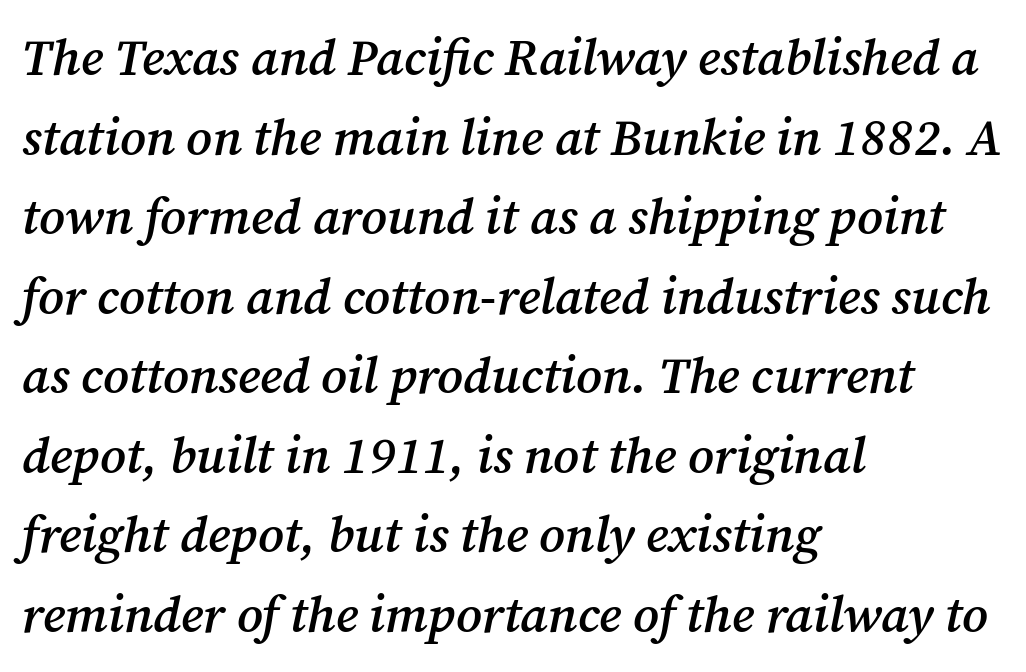
Q: Is the text bold? A: Semi-bold.
Q: Is the text italic (slanted)? A: Yes, it leans right by about 12 degrees.
Q: Is the typeface a serif or a sans-serif typeface? A: Serif.
Q: Is the text underlined? A: No.
Q: How is the paragraph aligned? A: Left-aligned.
Q: Is the spacing between letters normal or unusually wide? A: Normal.
Q: Is the spacing between lines tight, normal or loose? A: Normal.
Q: Width (condensed, normal, or wide)? A: Normal.
Q: Stroke contrast? A: Medium.
Q: x-height? A: Medium.
Q: Monospaced? A: No.
